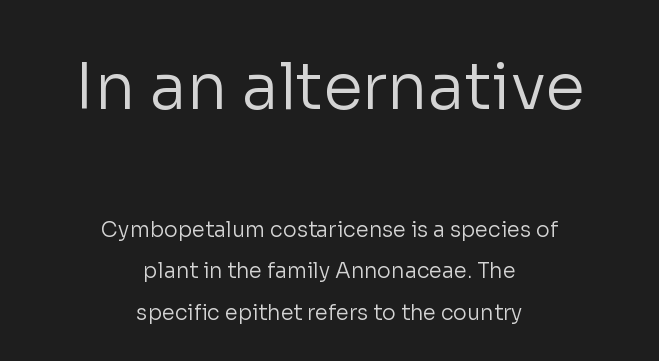
The image shows 64 px regular-weight sans-serif type, upright; set centered, loose line spacing (1.98x), normal letter spacing, not underlined; the first (top) block is 3.05x larger; low stroke contrast and a medium x-height.
